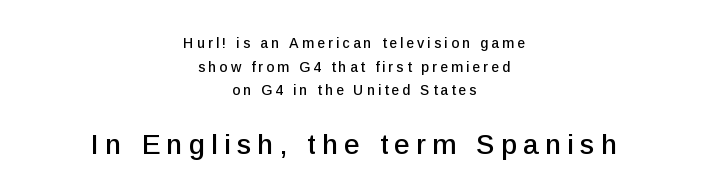
Baseline-to-baseline distance is the conventional proportion of letter height. The compositor balanced each line on the midline. Look at the tracking — it's clearly loosened, letters drifting apart. Check the space under the baseline: it is left empty.
